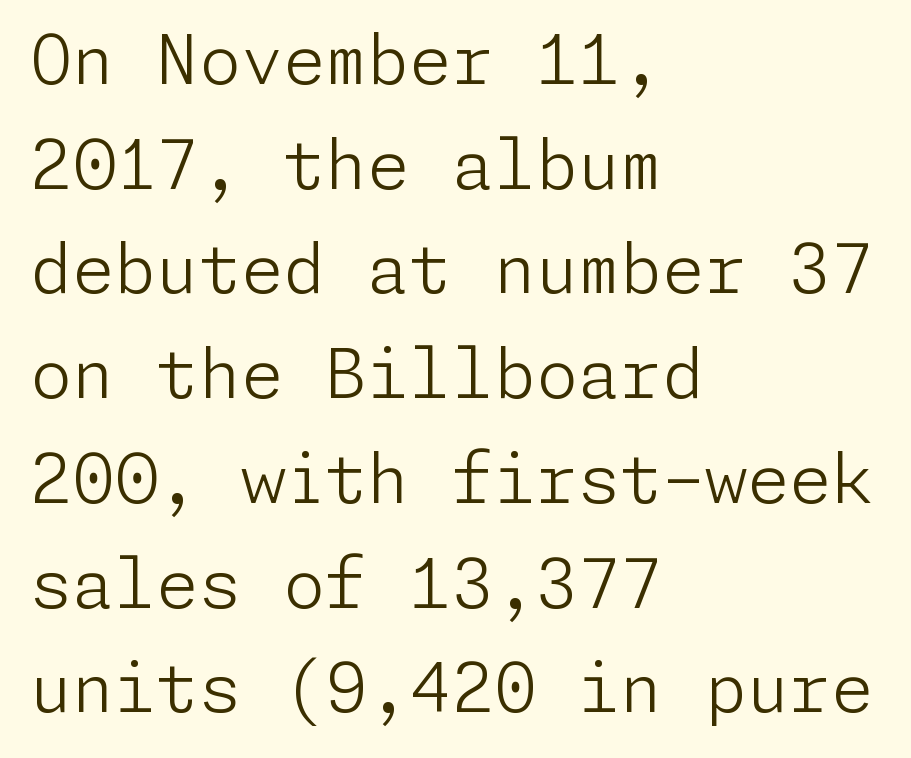
Every character sits straight up, as roman type does. Weight: not bold — regular or lighter. Spacing between characters is what you'd get straight out of the box. In terms of leading, this rendering sits right in the middle. The rendering anchors every line to the left-hand side.
